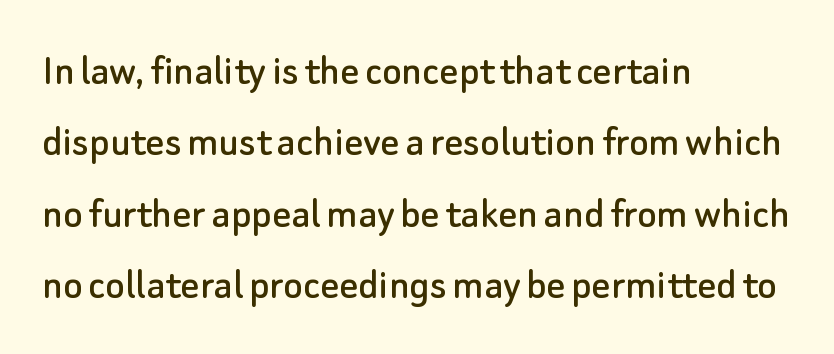
Q: Is the text italic (slanted)? A: No, it is upright.
Q: Is the typeface a serif or a sans-serif typeface? A: Sans-serif.
Q: Is the text underlined? A: No.
Q: How is the paragraph aligned? A: Left-aligned.
Q: Is the spacing between letters normal or unusually wide? A: Normal.
Q: Is the spacing between lines tight, normal or loose? A: Normal.
Q: Width (condensed, normal, or wide)? A: Normal.
Q: Stroke contrast? A: Low.
Q: x-height? A: Small.
Q: Monospaced? A: No.
